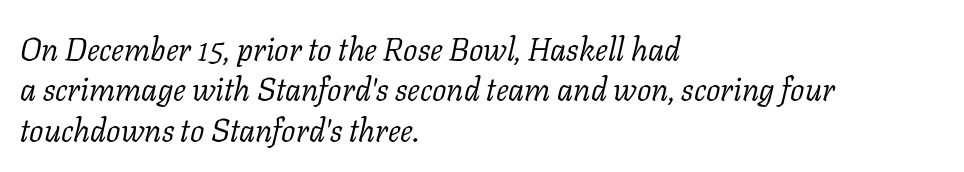
The image shows 32 px light serif type, italic (leaning right); set left-aligned, normal line spacing (1.26x), normal letter spacing, not underlined; low stroke contrast and a medium x-height.
